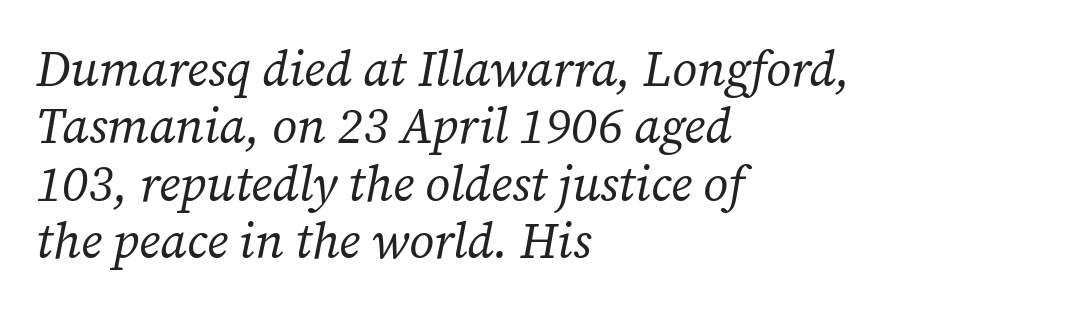
The image shows 49 px regular-weight serif type, italic (leaning right); set left-aligned, line spacing 1.17x, normal letter spacing, not underlined; low stroke contrast and a medium x-height.
